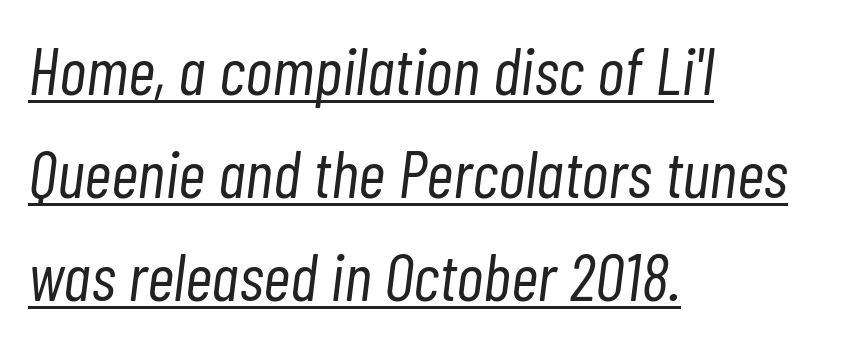
Q: Is the text bold? A: No.
Q: Is the text italic (slanted)? A: Yes, it leans right by about 7 degrees.
Q: Is the text underlined? A: Yes.
Q: How is the paragraph aligned? A: Left-aligned.
Q: Is the spacing between letters normal or unusually wide? A: Normal.
Q: Is the spacing between lines tight, normal or loose? A: Normal.
Q: Width (condensed, normal, or wide)? A: Condensed.
Q: Stroke contrast? A: Low.
Q: x-height? A: Medium.
Q: Monospaced? A: No.
